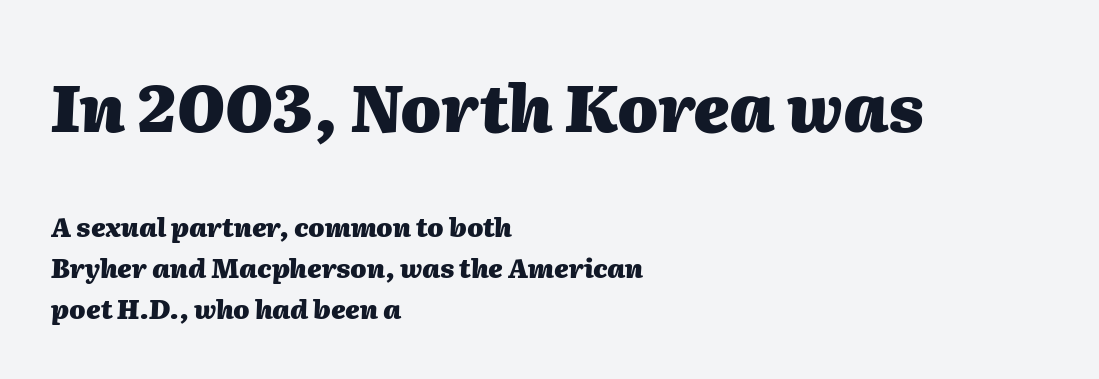
Its strokes are broad and dark, the hallmark of bold type. Inter-character spacing is left at the font's built-in metrics. Every character sits at an angle, as italics do. Each letter keeps its own natural width here, so spacing adapts to shape. The rendering uses a moderate line-height, typical for paragraphs. In this sample the first text group is rendered at the bigger scale.
